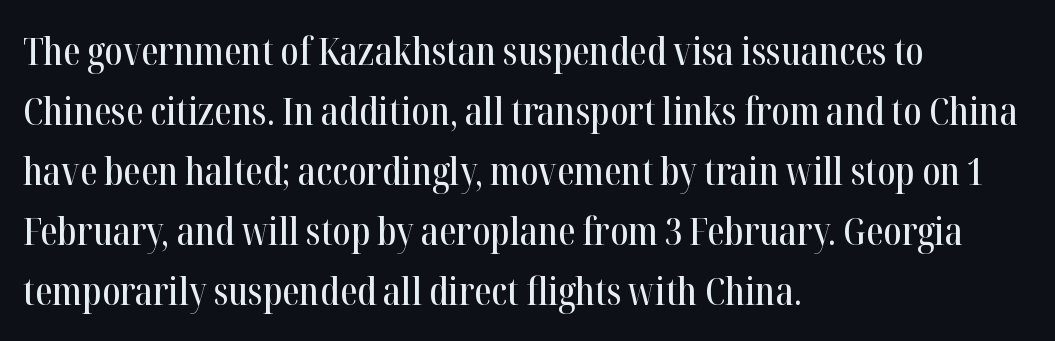
Q: Is the text italic (slanted)? A: No, it is upright.
Q: Is the typeface a serif or a sans-serif typeface? A: Serif.
Q: Is the text underlined? A: No.
Q: How is the paragraph aligned? A: Left-aligned.
Q: Is the spacing between letters normal or unusually wide? A: Normal.
Q: Is the spacing between lines tight, normal or loose? A: Normal.
Q: Width (condensed, normal, or wide)? A: Condensed.
Q: Stroke contrast? A: High.
Q: x-height? A: Medium.
Q: Monospaced? A: No.
